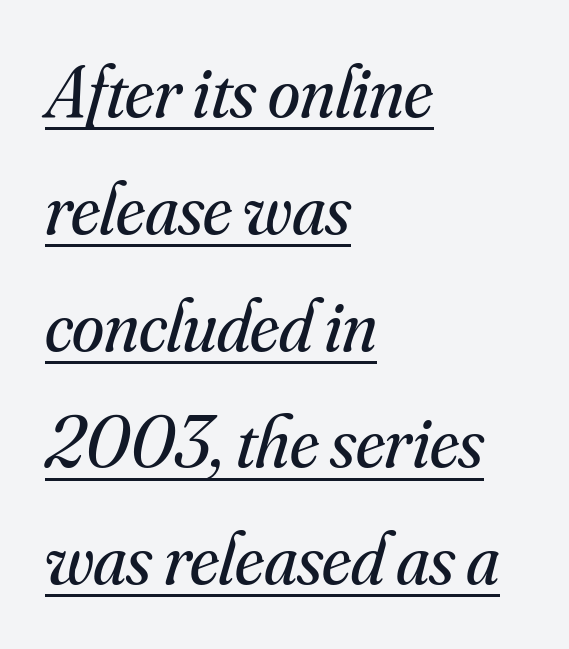
The image shows 73 px regular-weight serif type, italic (leaning right); set left-aligned, normal line spacing (1.6x), normal letter spacing, underlined; medium stroke contrast and a small x-height.
